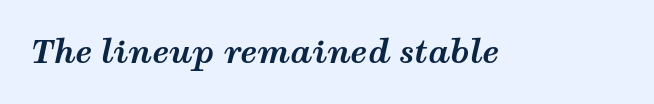
The letters are slanted; this is an italic face. Tracking value appears to be zero — textbook default spacing. Note the varied advance widths — an 'i' is clearly narrower than an 'm'. Compared with an ordinary text face, these strokes are far heavier — a full bold. Unmarked baselines from the first word to the last.
